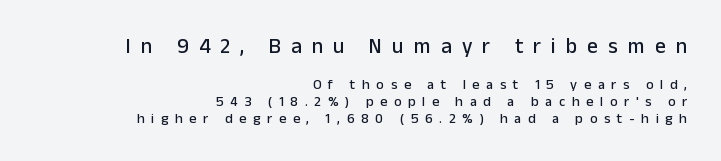
Q: Is the text italic (slanted)? A: No, it is upright.
Q: Is the text underlined? A: No.
Q: How is the paragraph aligned? A: Right-aligned.
Q: Is the spacing between letters normal or unusually wide? A: Unusually wide.
Q: Which block of text is set in a larger size, the first (top) or the second (bottom)? A: The first (top) one.
